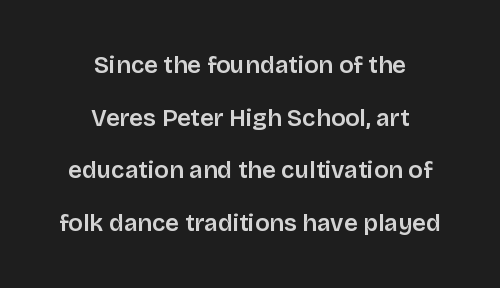
Q: Is the text italic (slanted)? A: No, it is upright.
Q: Is the text underlined? A: No.
Q: How is the paragraph aligned? A: Centered.
Q: Is the spacing between letters normal or unusually wide? A: Normal.
Q: Is the spacing between lines tight, normal or loose? A: Loose.
